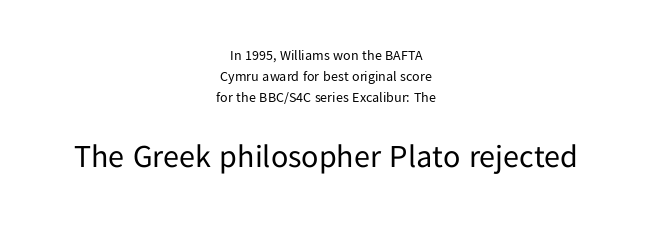
Q: Is the text bold? A: No.
Q: Is the text italic (slanted)? A: No, it is upright.
Q: Is the typeface a serif or a sans-serif typeface? A: Sans-serif.
Q: Is the text underlined? A: No.
Q: How is the paragraph aligned? A: Centered.
Q: Is the spacing between letters normal or unusually wide? A: Normal.
Q: Is the spacing between lines tight, normal or loose? A: Normal.
Q: Which block of text is set in a larger size, the first (top) or the second (bottom)? A: The second (bottom) one.
Q: Width (condensed, normal, or wide)? A: Normal.
Q: Stroke contrast? A: Low.
Q: x-height? A: Medium.
Q: Monospaced? A: No.
